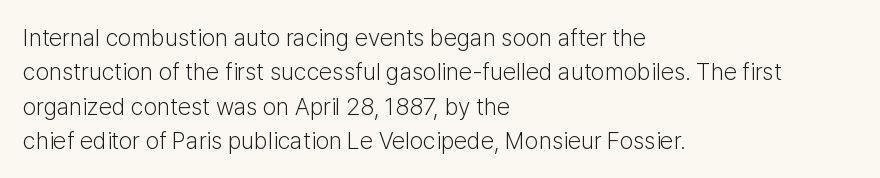
Vertical stems look standard width or narrower in stroke. Default kerning and tracking; the words read as compact shapes. These lines are set flush left with a ragged right edge. The baseline area is clear.
